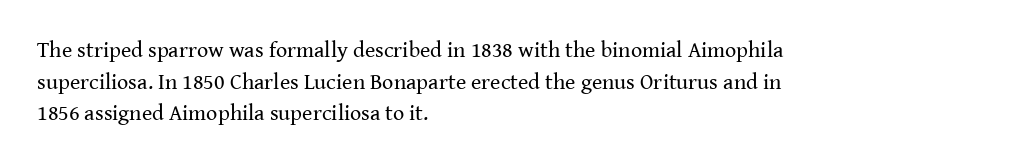
Ordinary non-slanted type is in use. Whoever set this chose a conventional vertical rhythm. Nothing unusual about the tracking: characters are spaced as the font intends. Every row of glyphs begins at an identical x-position on the left.
